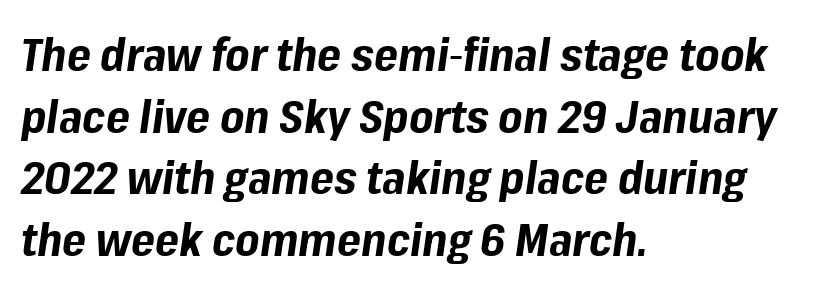
The image shows 46 px bold type, italic (leaning right); set left-aligned, normal line spacing (1.34x), normal letter spacing, not underlined; low stroke contrast and a medium x-height.
